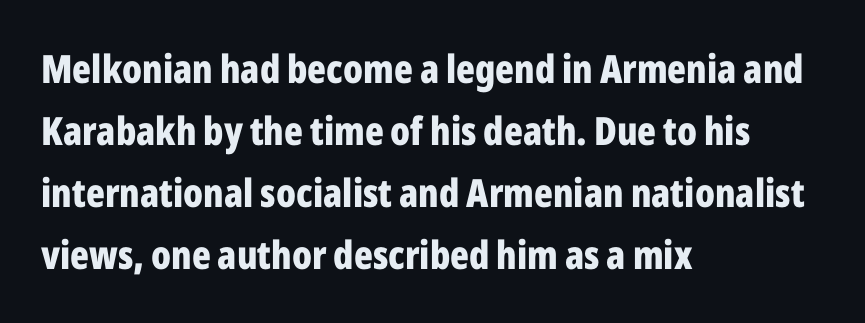
Q: Is the text bold? A: Yes.
Q: Is the text italic (slanted)? A: No, it is upright.
Q: Is the typeface a serif or a sans-serif typeface? A: Sans-serif.
Q: Is the text underlined? A: No.
Q: How is the paragraph aligned? A: Left-aligned.
Q: Is the spacing between letters normal or unusually wide? A: Normal.
Q: Is the spacing between lines tight, normal or loose? A: Normal.
Q: Width (condensed, normal, or wide)? A: Condensed.
Q: Stroke contrast? A: Low.
Q: x-height? A: Medium.
Q: Monospaced? A: No.
